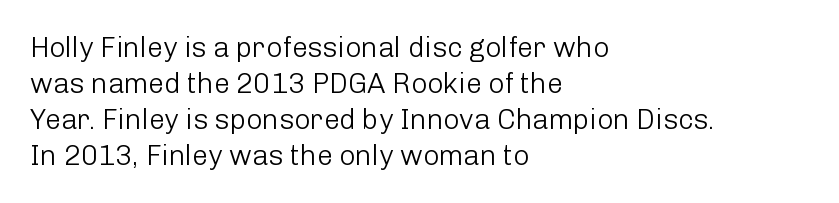
{"serif": "no", "italic": "no", "bold": "no", "weight": "light", "width": "normal", "stroke_contrast": "low", "x_height": "medium", "monospaced": "no", "underline": "no", "align": "left", "line_spacing": "normal", "line_spacing_ratio": 1.29, "letter_spacing": "normal", "letter_spacing_em": 0.0, "glyph_px": 28}
